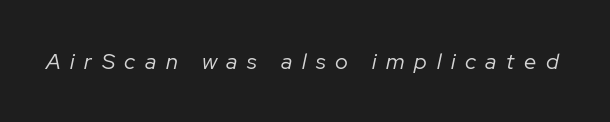
The image shows 22 px text type, italic (leaning right); set unusually wide letter spacing (+0.44 em), not underlined.
